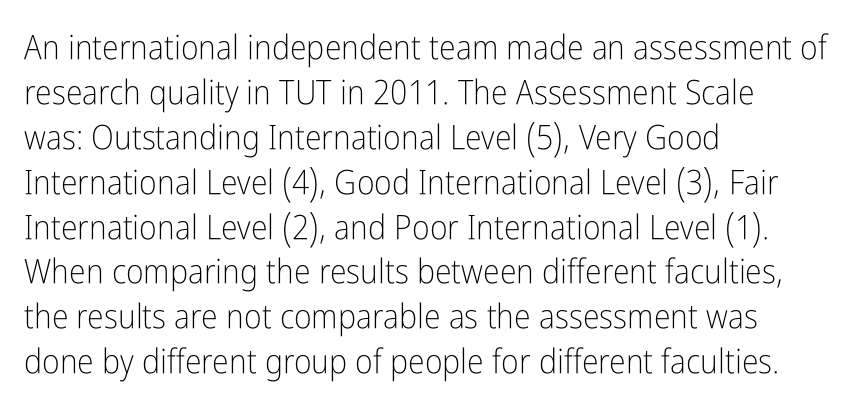
The image shows 34 px light, condensed sans-serif type, upright; set left-aligned, normal line spacing (1.32x), normal letter spacing, not underlined; low stroke contrast and a medium x-height.
